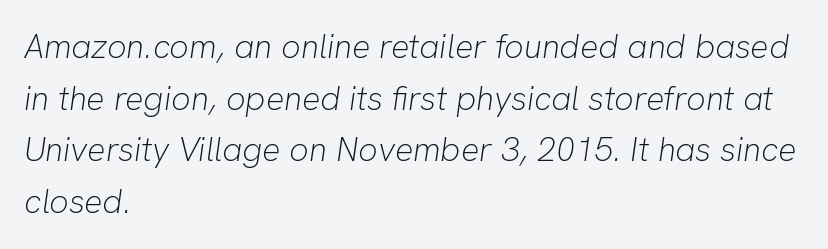
The passage shown is typed in a proportional face where columns would drift. Regarding leading, the lines here are spaced in the standard way. Characters follow at the spacing the type designer built in. Is the block centered? No — it sits flush against the left margin. Letters rest on an invisible, unmarked baseline.
